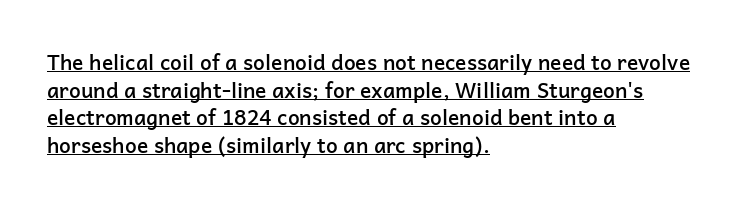
The image shows 21 px text type, upright; set left-aligned, normal line spacing (1.32x), normal letter spacing, underlined.
